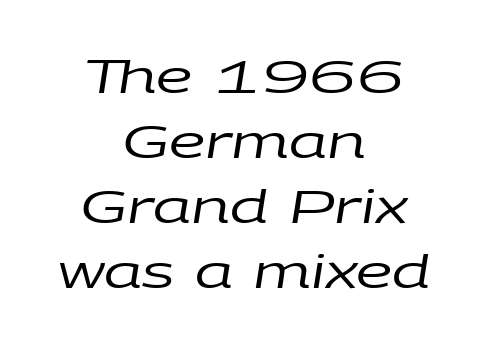
{"italic": "yes", "lean": "right", "slant_degrees": 9, "bold": "no", "weight": "regular", "width": "wide", "stroke_contrast": "low", "x_height": "large", "monospaced": "no", "underline": "no", "align": "center", "line_spacing": "normal", "line_spacing_ratio": 1.41, "letter_spacing": "normal", "letter_spacing_em": 0.0, "glyph_px": 46}
